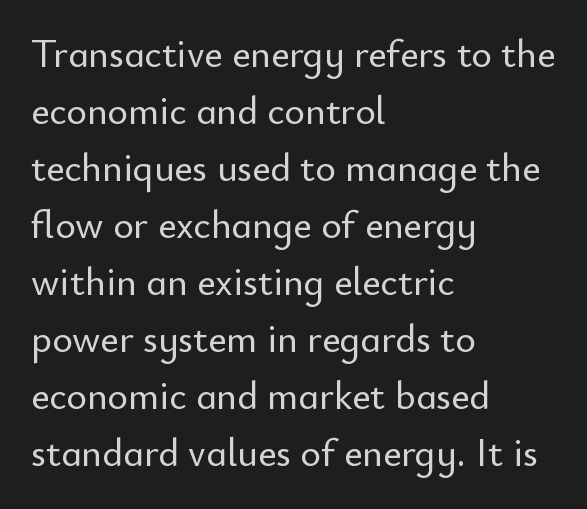
Q: Is the text italic (slanted)? A: No, it is upright.
Q: Is the typeface a serif or a sans-serif typeface? A: Sans-serif.
Q: Is the text underlined? A: No.
Q: How is the paragraph aligned? A: Left-aligned.
Q: Is the spacing between letters normal or unusually wide? A: Normal.
Q: Is the spacing between lines tight, normal or loose? A: Normal.
Q: Width (condensed, normal, or wide)? A: Normal.
Q: Stroke contrast? A: Low.
Q: x-height? A: Small.
Q: Monospaced? A: No.
